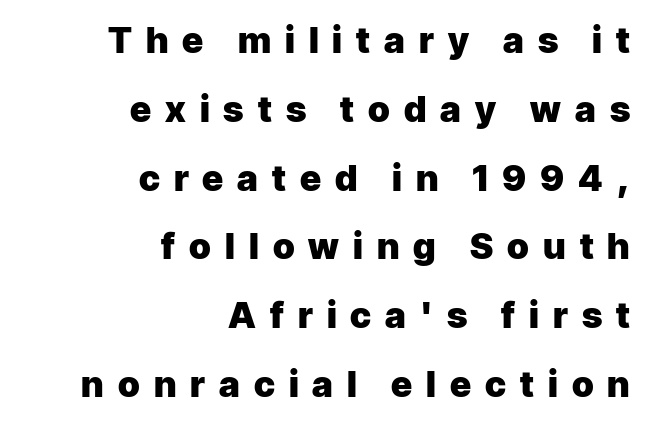
Compared with a flush-left layout, this one pins lines to the opposite, right side. Proportional: the letters do not fall into vertical columns. How are the letters spaced? Widely, with obvious added tracking. You could fit nearly another row in the gap between these rows. Strokes here are thick enough to call this a true bold. Typographically, this falls in the sans-serif category.
